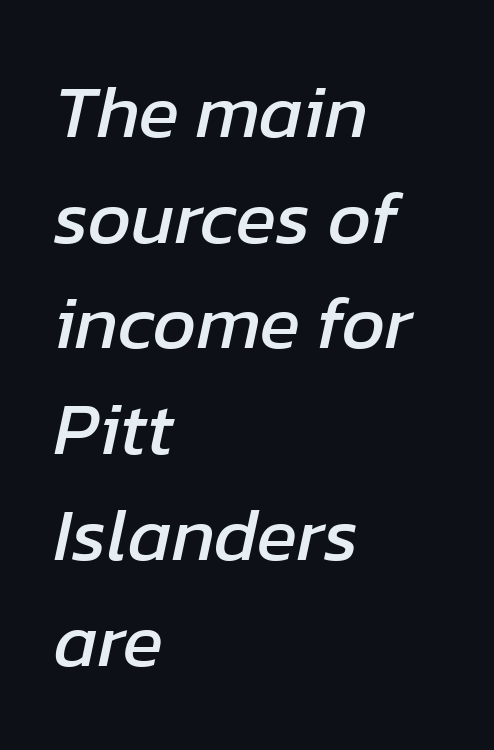
Q: Is the text italic (slanted)? A: Yes, it leans right by about 12 degrees.
Q: Is the text underlined? A: No.
Q: How is the paragraph aligned? A: Left-aligned.
Q: Is the spacing between letters normal or unusually wide? A: Normal.
Q: Is the spacing between lines tight, normal or loose? A: Normal.
Q: Width (condensed, normal, or wide)? A: Normal.
Q: Stroke contrast? A: Low.
Q: x-height? A: Medium.
Q: Monospaced? A: No.
